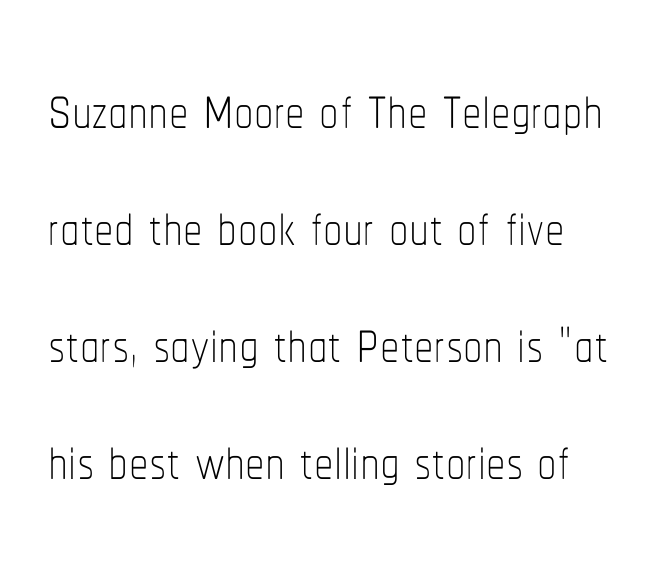
Just letters on the line, the space beneath them empty. Students, note that the glyphs here touch the page at normal intervals. Here the designer chose a conventional face with non-uniform glyph widths. Does the lettering tilt? It doesn't — this is upright. Weight: regular or lighter.
